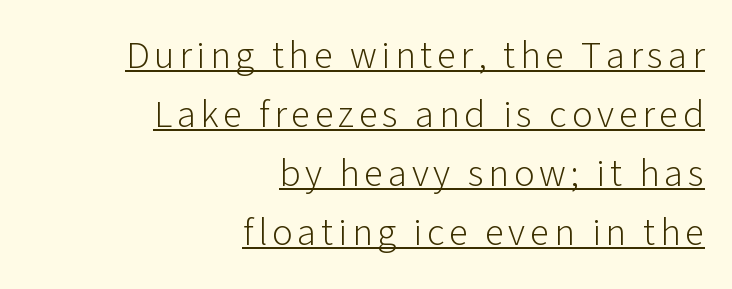
Q: Is the text bold? A: No.
Q: Is the text italic (slanted)? A: No, it is upright.
Q: Is the typeface a serif or a sans-serif typeface? A: Sans-serif.
Q: Is the text underlined? A: Yes.
Q: How is the paragraph aligned? A: Right-aligned.
Q: Is the spacing between lines tight, normal or loose? A: Normal.
Q: Width (condensed, normal, or wide)? A: Normal.
Q: Stroke contrast? A: Low.
Q: x-height? A: Medium.
Q: Monospaced? A: No.
